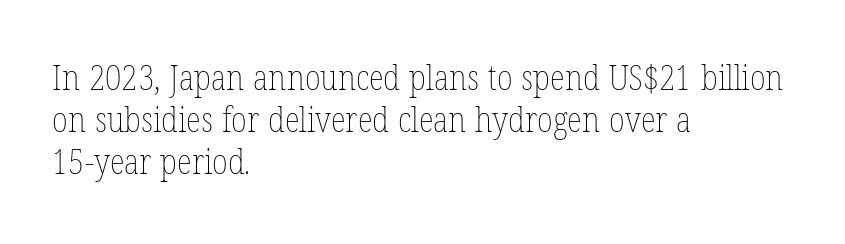
Q: Is the text bold? A: No.
Q: Is the text italic (slanted)? A: No, it is upright.
Q: Is the text underlined? A: No.
Q: How is the paragraph aligned? A: Left-aligned.
Q: Is the spacing between letters normal or unusually wide? A: Normal.
Q: Width (condensed, normal, or wide)? A: Condensed.
Q: Stroke contrast? A: Low.
Q: x-height? A: Medium.
Q: Monospaced? A: No.
